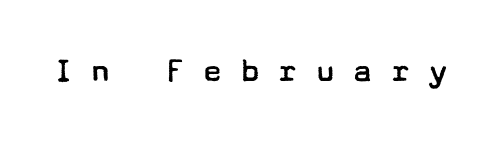
The image shows 35 px regular-weight, wide sans-serif type, upright; set unusually wide letter spacing (+0.47 em), not underlined; low stroke contrast and a medium x-height.
